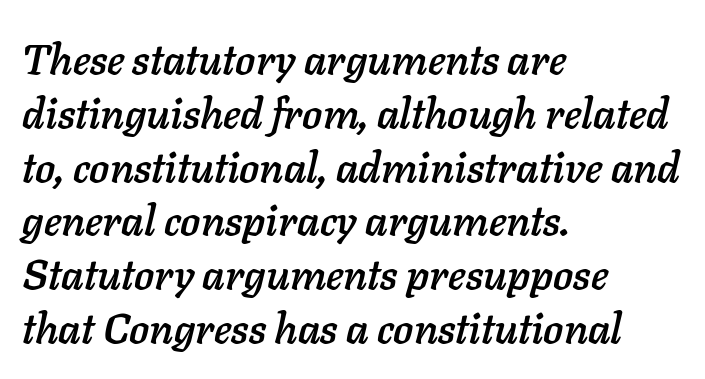
The image shows 42 px text type, italic (leaning right); set left-aligned, normal line spacing (1.28x), normal letter spacing, not underlined; low stroke contrast and a medium x-height.
